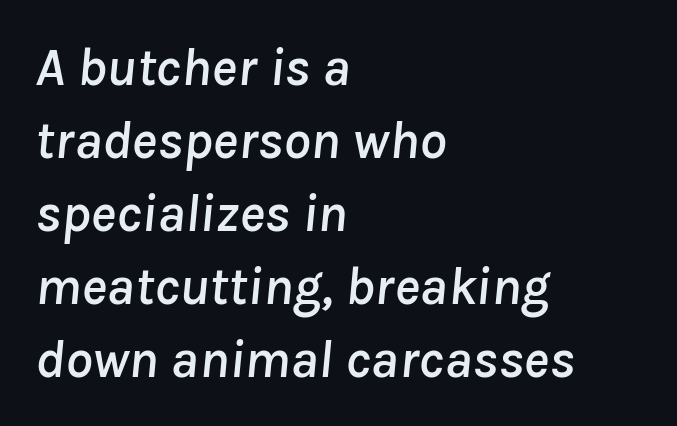
The setting favours the left margin, as ordinary paragraphs usually do. The typography opts for an oblique posture over an upright one. A typesetter would call this proportional, since set widths differ per character. Notice how descenders clear the ascenders below comfortably — that's standard leading. Check under the words: just untouched page.
